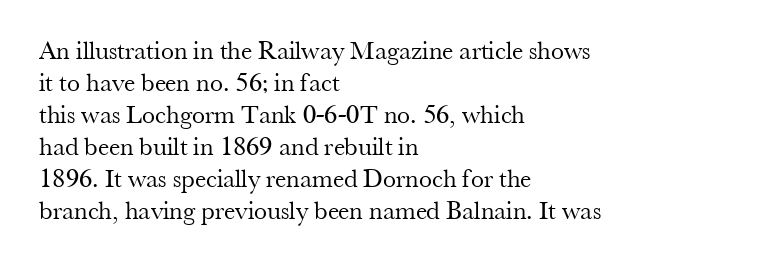
{"italic": "no", "bold": "no", "underline": "no", "align": "left", "line_spacing_ratio": 1.23, "letter_spacing": "normal", "letter_spacing_em": 0.0, "glyph_px": 26}
